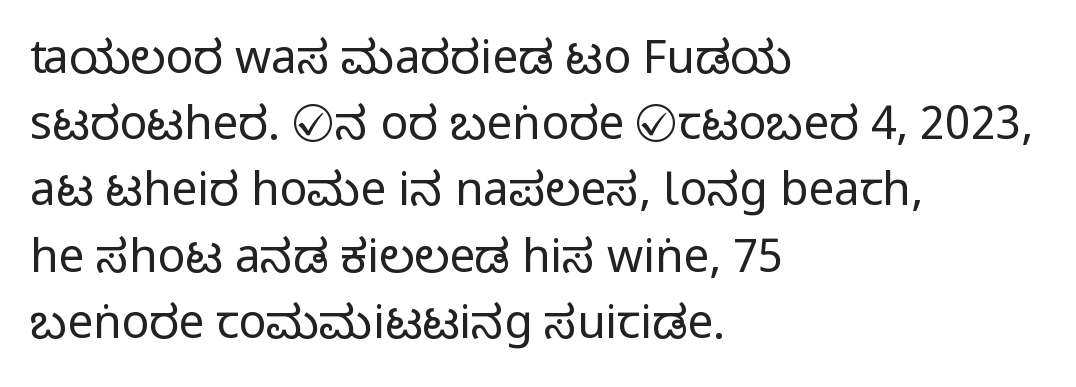
The image shows 46 px regular-weight, condensed sans-serif type, upright; set left-aligned, normal line spacing (1.44x), normal letter spacing, not underlined; low stroke contrast and a large x-height.
